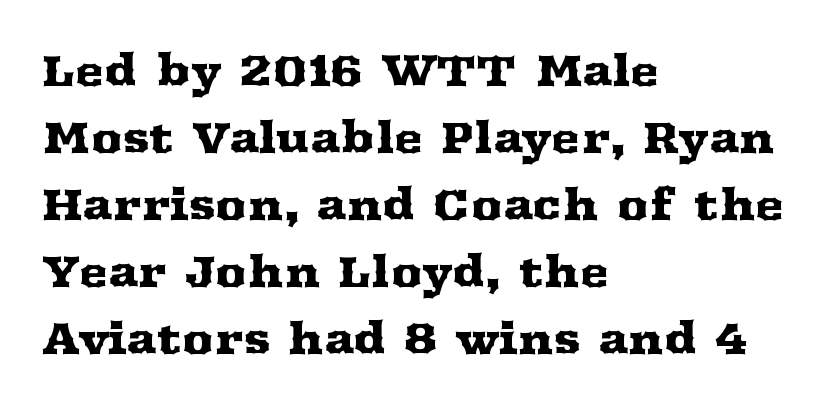
Q: Is the text italic (slanted)? A: No, it is upright.
Q: Is the typeface a serif or a sans-serif typeface? A: Serif.
Q: Is the text underlined? A: No.
Q: How is the paragraph aligned? A: Left-aligned.
Q: Is the spacing between letters normal or unusually wide? A: Normal.
Q: Is the spacing between lines tight, normal or loose? A: Normal.
Q: Width (condensed, normal, or wide)? A: Wide.
Q: Stroke contrast? A: Medium.
Q: x-height? A: Medium.
Q: Monospaced? A: No.
